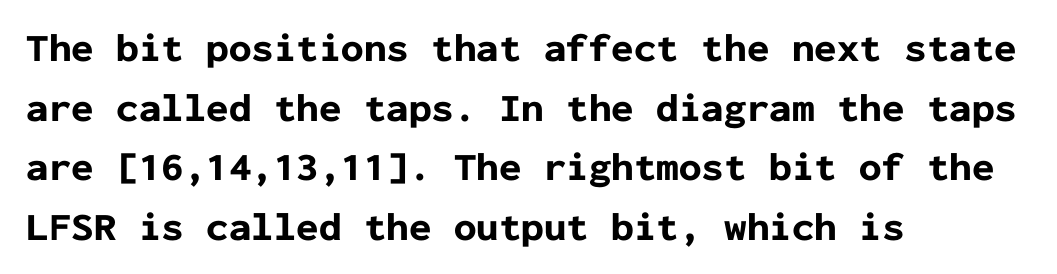
Each new line begins a customary step beneath the previous one. The letters sit at their default tracking, neither squeezed nor spread. Quick note: not italic, upright. You could count columns in this text — the font is strictly monospaced.
